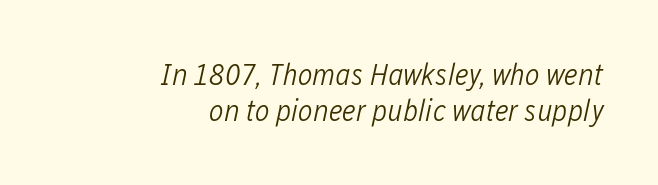
Q: Is the text bold? A: No.
Q: Is the text italic (slanted)? A: Yes, it leans right by about 12 degrees.
Q: Is the text underlined? A: No.
Q: How is the paragraph aligned? A: Right-aligned.
Q: Is the spacing between letters normal or unusually wide? A: Normal.
Q: Width (condensed, normal, or wide)? A: Condensed.
Q: Stroke contrast? A: Low.
Q: x-height? A: Medium.
Q: Monospaced? A: No.
